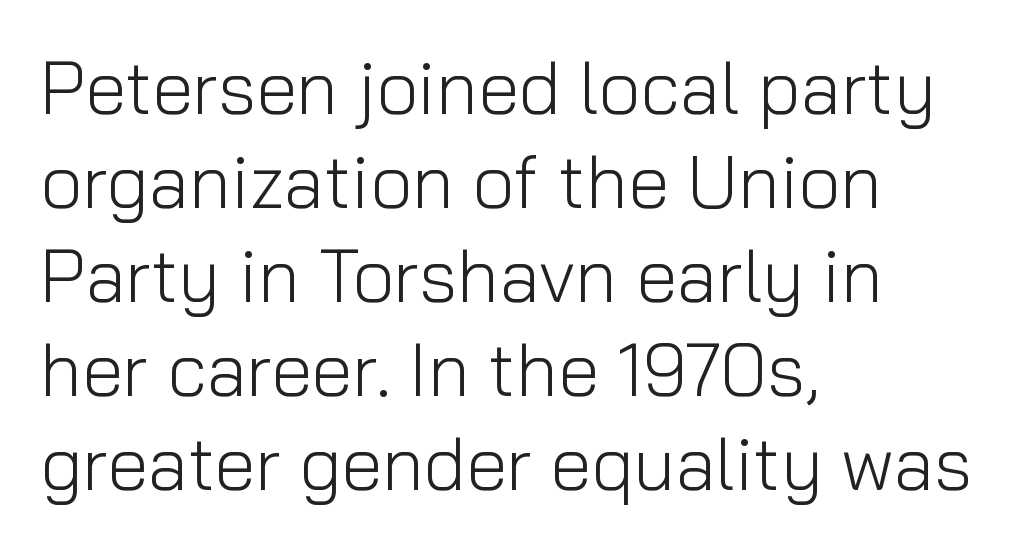
A classic flush-left, rag-right setting is used for this passage. The face used here is rendered with its standard letterfit. Compared with typical paragraphs, the rows here are spaced about the same. A typesetter would call this proportional, since set widths differ per character.
